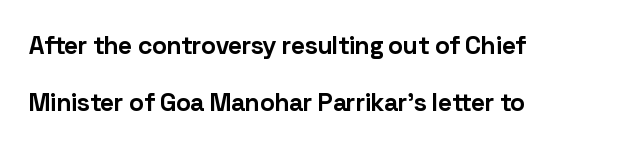
The image shows 25 px bold type, upright; set left-aligned, loose line spacing (2.27x), normal letter spacing, not underlined.
